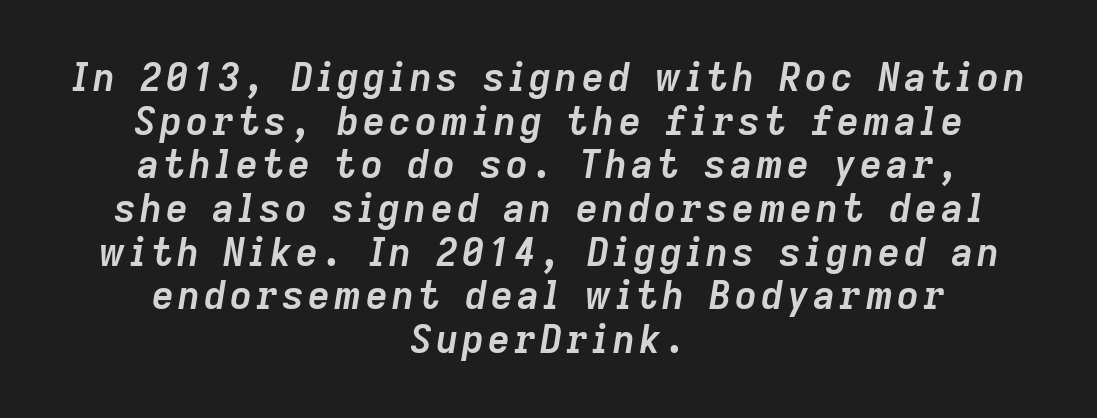
The image shows 38 px semibold type, italic (leaning right); set centered, tight line spacing (1.15x), not underlined; low stroke contrast and a medium x-height.
